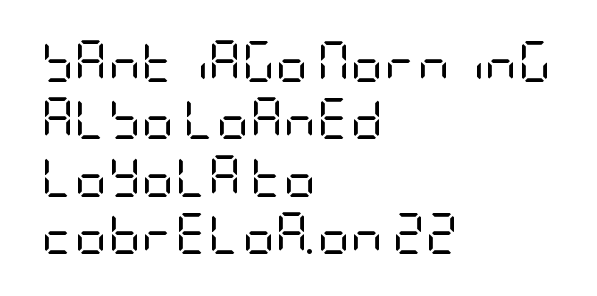
The image shows 41 px regular-weight, condensed sans-serif type, upright; set left-aligned, normal line spacing (1.4x), normal letter spacing, not underlined; low stroke contrast and a large x-height.
